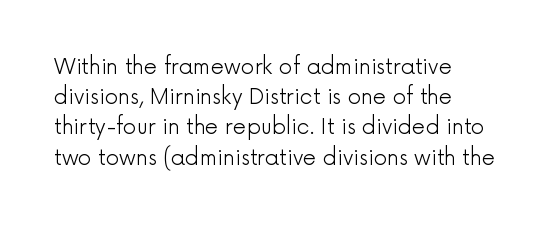
Regarding leading, the lines here are spaced in the standard way. Underline: absent. A classic flush-left, rag-right setting is used for this passage. Every character sits straight up, as roman type does.
